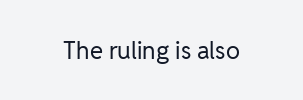
Only glyphs here, with clear space below each row. Notice how the stems are strictly vertical — no italics here. Between one letter and the next there's only the usual sliver of space. Is this a heavy cut? Hardly; it is regular or lighter.
